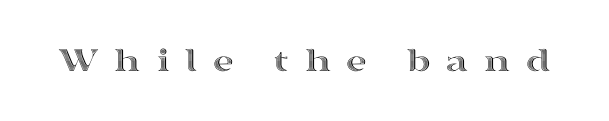
The image shows 36 px wide type, upright; set unusually wide letter spacing (+0.4 em), not underlined; a medium x-height.
